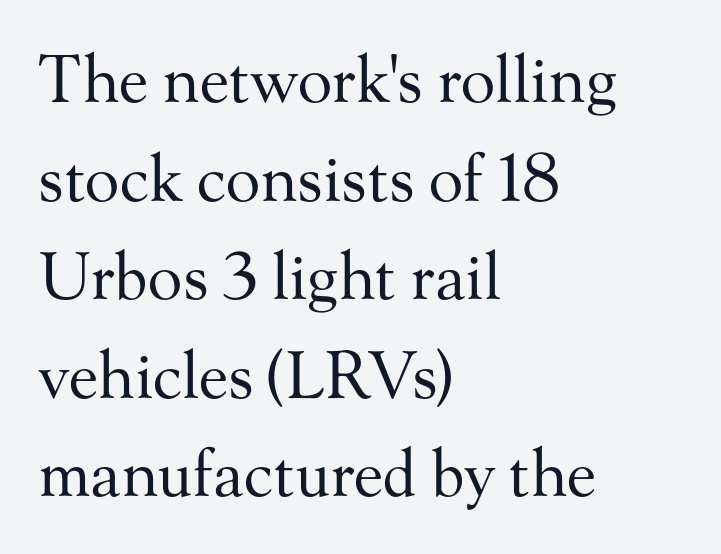
Q: Is the text bold? A: No.
Q: Is the text italic (slanted)? A: No, it is upright.
Q: Is the typeface a serif or a sans-serif typeface? A: Serif.
Q: Is the text underlined? A: No.
Q: How is the paragraph aligned? A: Left-aligned.
Q: Is the spacing between letters normal or unusually wide? A: Normal.
Q: Is the spacing between lines tight, normal or loose? A: Normal.
Q: Width (condensed, normal, or wide)? A: Normal.
Q: Stroke contrast? A: Medium.
Q: x-height? A: Small.
Q: Monospaced? A: No.
